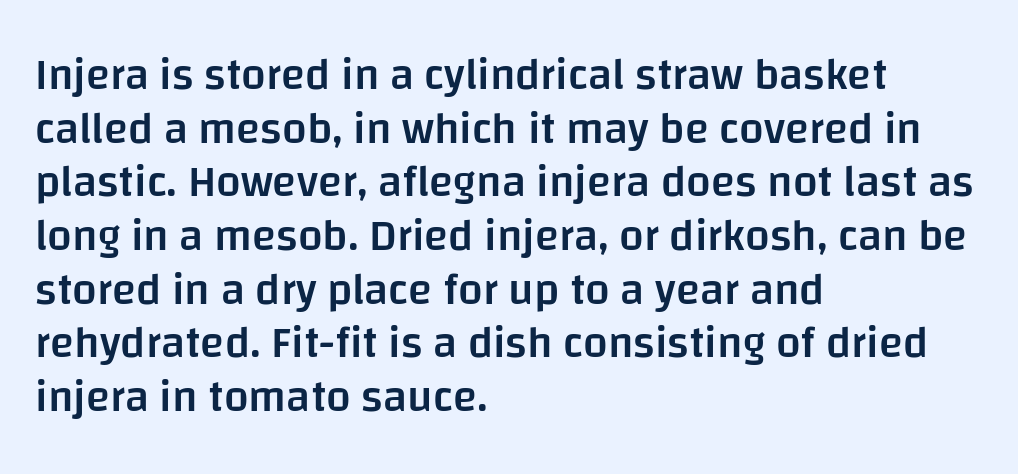
If you drew a ruler down the left edge, every line would touch it. The specimen omits any rule beneath the text block's lines. Default kerning and tracking; the words read as compact shapes. The letters stand upright; this is a roman face. Look at the bottom of the vertical strokes: they stop flat, with no serifs.
